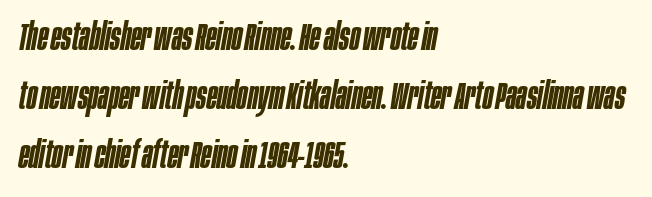
Here the designer chose a conventional face with non-uniform glyph widths. Caption: semibold face, moderately heavy strokes. The whole block is typeset with a tilt. Horizontal alignment here is leftward, the default for most running prose.
